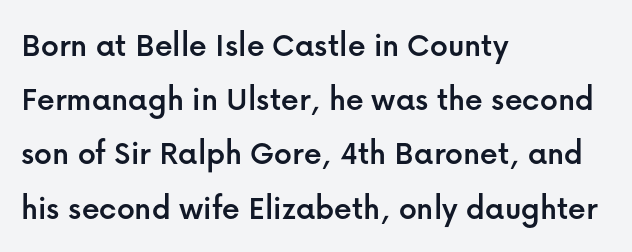
{"serif": "no", "italic": "no", "width": "normal", "stroke_contrast": "low", "x_height": "medium", "monospaced": "no", "underline": "no", "align": "left", "line_spacing": "normal", "line_spacing_ratio": 1.55, "letter_spacing": "normal", "letter_spacing_em": 0.0, "glyph_px": 35}
